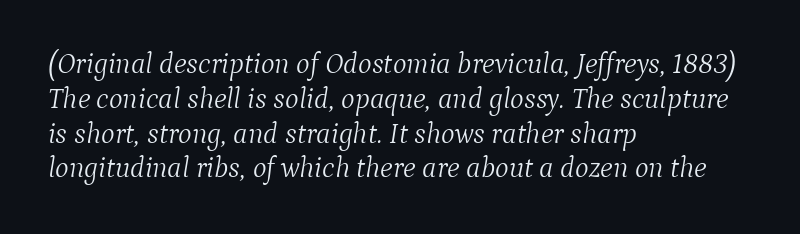
The image shows 29 px light serif type, italic (leaning right); set left-aligned, line spacing 1.2x, normal letter spacing, not underlined; medium stroke contrast and a medium x-height.
